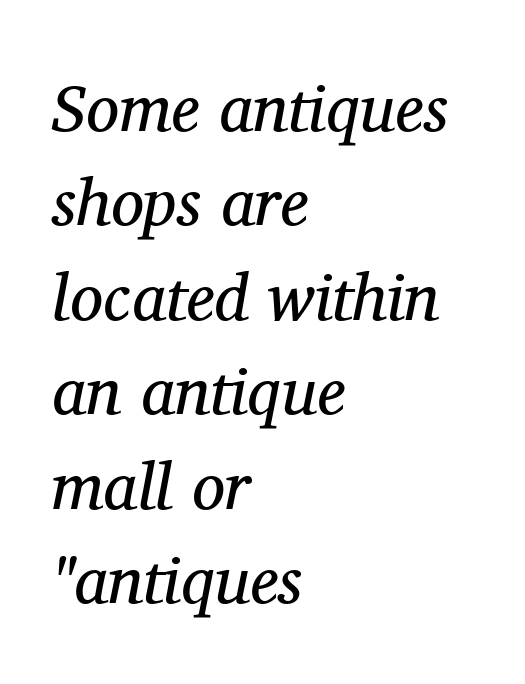
Q: Is the text bold? A: No.
Q: Is the text italic (slanted)? A: Yes, it leans right by about 11 degrees.
Q: Is the typeface a serif or a sans-serif typeface? A: Serif.
Q: Is the text underlined? A: No.
Q: How is the paragraph aligned? A: Left-aligned.
Q: Is the spacing between letters normal or unusually wide? A: Normal.
Q: Is the spacing between lines tight, normal or loose? A: Normal.
Q: Width (condensed, normal, or wide)? A: Normal.
Q: Stroke contrast? A: Medium.
Q: x-height? A: Medium.
Q: Monospaced? A: No.
